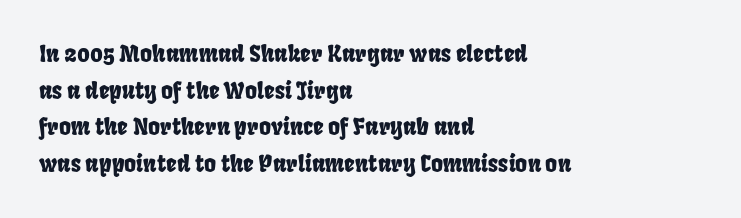
The image shows 23 px text type; set left-aligned, normal line spacing (1.59x), normal letter spacing, not underlined.
